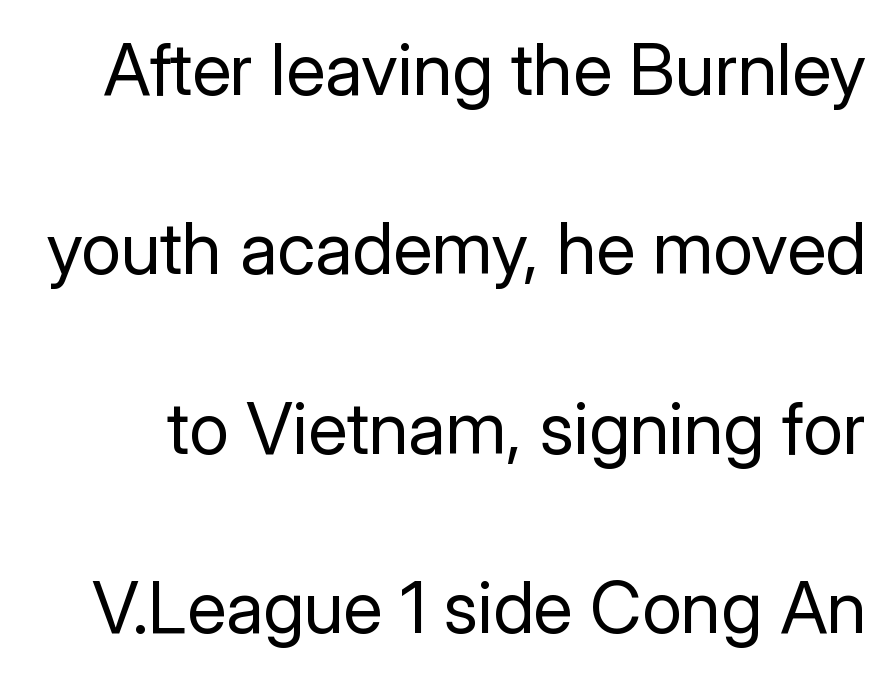
The image shows 72 px regular-weight sans-serif type, upright; set loose line spacing (2.49x), normal letter spacing, not underlined; low stroke contrast and a medium x-height.
